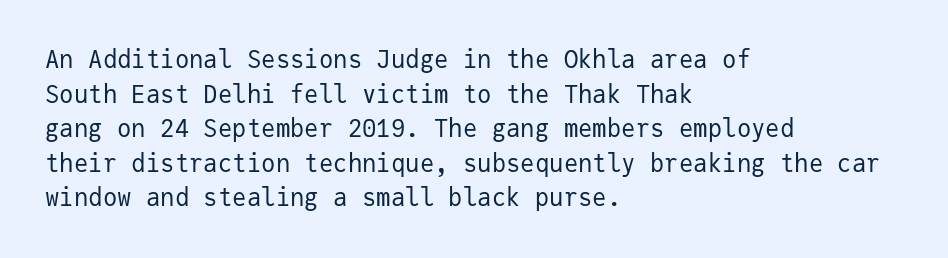
The image shows 24 px text type, upright; set left-aligned, normal line spacing (1.44x), normal letter spacing, not underlined.
